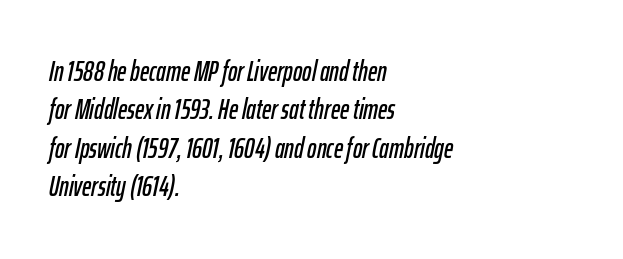
The image shows 28 px condensed type, italic (leaning right); set left-aligned, normal line spacing (1.37x), normal letter spacing, not underlined; low stroke contrast and a medium x-height.
